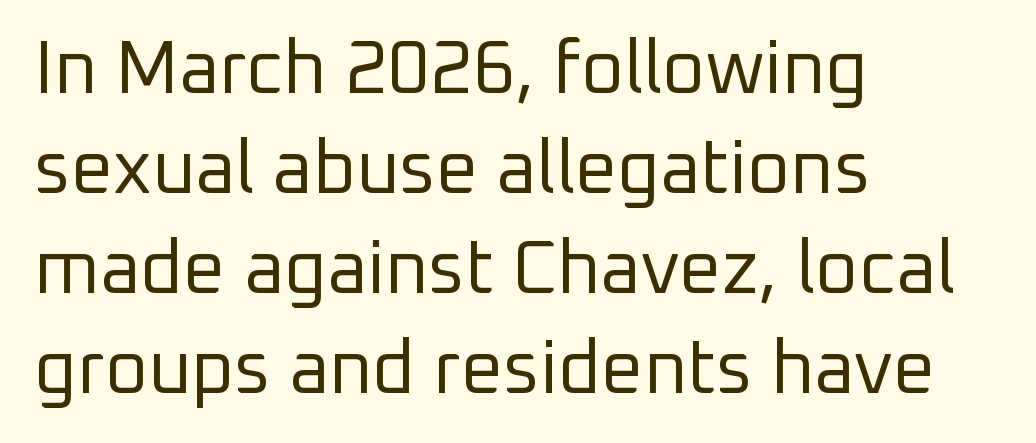
{"serif": "no", "italic": "no", "bold": "no", "weight": "regular", "width": "normal", "stroke_contrast": "low", "x_height": "medium", "monospaced": "no", "underline": "no", "align": "left", "line_spacing": "normal", "line_spacing_ratio": 1.35, "letter_spacing": "normal", "letter_spacing_em": 0.0, "glyph_px": 74}
